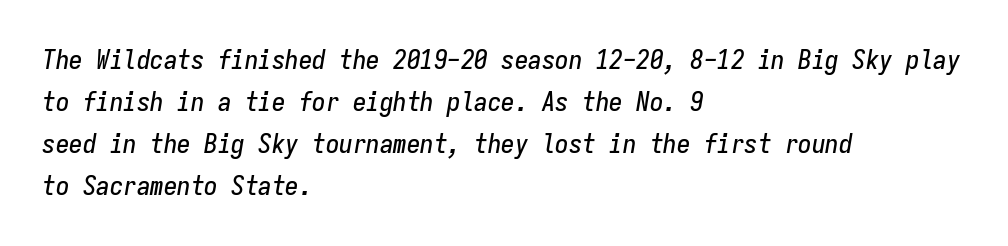
Q: Is the text italic (slanted)? A: Yes, it leans right by about 9 degrees.
Q: Is the text underlined? A: No.
Q: How is the paragraph aligned? A: Left-aligned.
Q: Is the spacing between letters normal or unusually wide? A: Normal.
Q: Is the spacing between lines tight, normal or loose? A: Normal.
